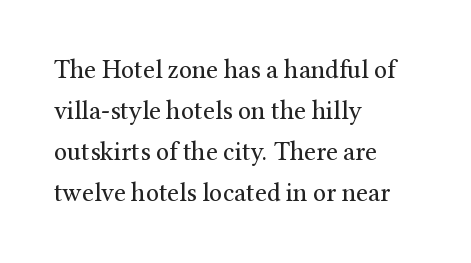
Q: Is the text bold? A: No.
Q: Is the text italic (slanted)? A: No, it is upright.
Q: Is the text underlined? A: No.
Q: How is the paragraph aligned? A: Left-aligned.
Q: Is the spacing between letters normal or unusually wide? A: Normal.
Q: Is the spacing between lines tight, normal or loose? A: Normal.
